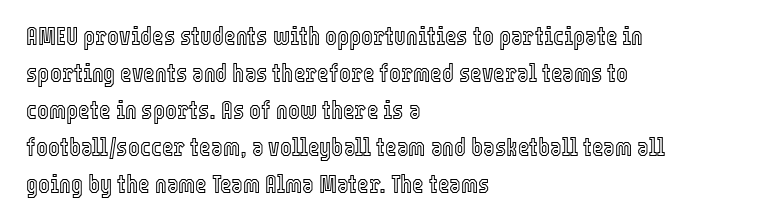
{"italic": "no", "underline": "no", "align": "left", "line_spacing": "normal", "line_spacing_ratio": 1.48, "letter_spacing": "normal", "letter_spacing_em": 0.0, "glyph_px": 25}
